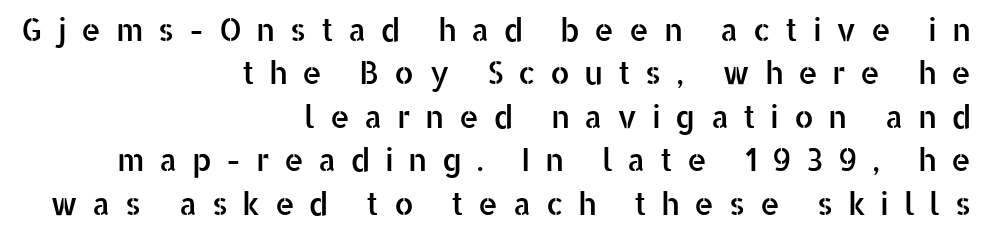
{"serif": "no", "italic": "no", "width": "normal", "stroke_contrast": "low", "x_height": "medium", "monospaced": "no", "underline": "no", "align": "right", "line_spacing": "normal", "line_spacing_ratio": 1.4, "letter_spacing": "wide", "letter_spacing_em": 0.47, "glyph_px": 31}
